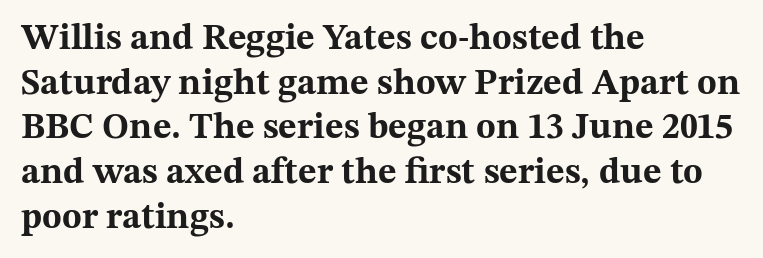
Q: Is the text bold? A: Yes.
Q: Is the text italic (slanted)? A: No, it is upright.
Q: Is the typeface a serif or a sans-serif typeface? A: Serif.
Q: Is the text underlined? A: No.
Q: How is the paragraph aligned? A: Left-aligned.
Q: Is the spacing between letters normal or unusually wide? A: Normal.
Q: Width (condensed, normal, or wide)? A: Wide.
Q: Stroke contrast? A: Medium.
Q: x-height? A: Medium.
Q: Monospaced? A: No.
